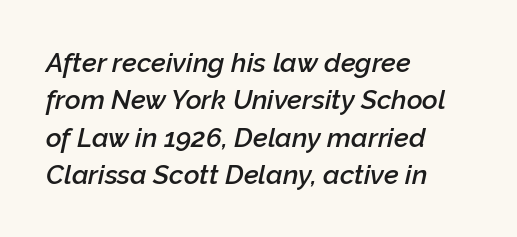
The image shows 27 px text type, italic (leaning right); set left-aligned, normal line spacing (1.38x), normal letter spacing, not underlined.
